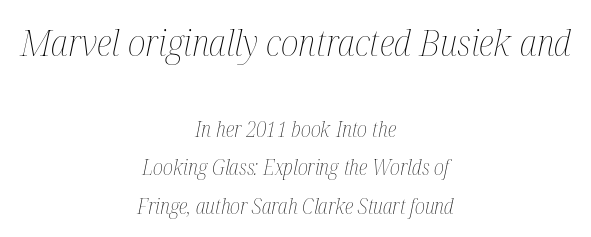
{"italic": "yes", "lean": "right", "slant_degrees": 12, "bold": "no", "weight": "thin", "width": "condensed", "stroke_contrast": "medium", "x_height": "medium", "monospaced": "no", "underline": "no", "align": "center", "line_spacing_ratio": 1.84, "letter_spacing": "normal", "letter_spacing_em": 0.0, "larger_block": "first", "size_ratio": 1.76, "glyph_px": 37}
